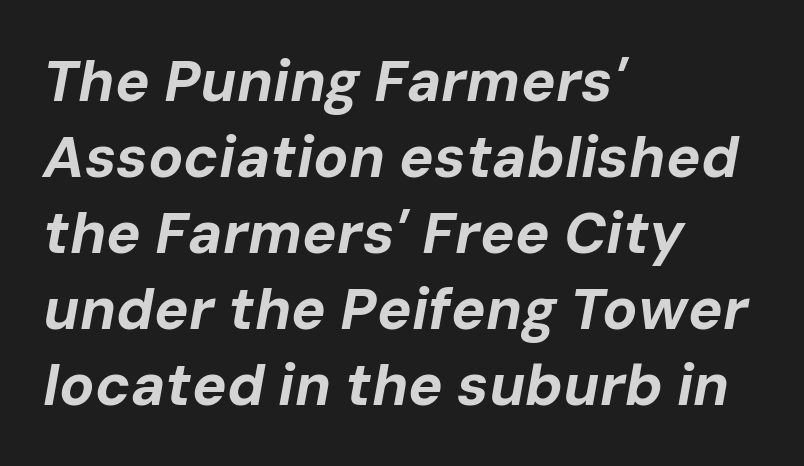
The image shows 58 px bold type, italic (leaning right); set left-aligned, normal line spacing (1.31x), normal letter spacing, not underlined; low stroke contrast and a medium x-height.
